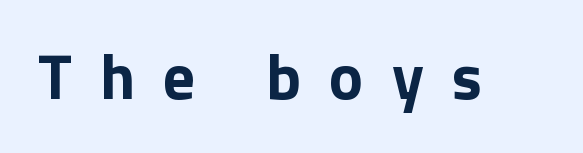
These lines are rendered in a variable-pitch font. No italicization has been applied; the sample stays upright. Any mark beneath the type? The region is blank. Serif or sans? Sans — the stroke terminals are bare. Typographic density is high because the face is bold. Display-style spreading of the glyphs; the letterfit is very open.
